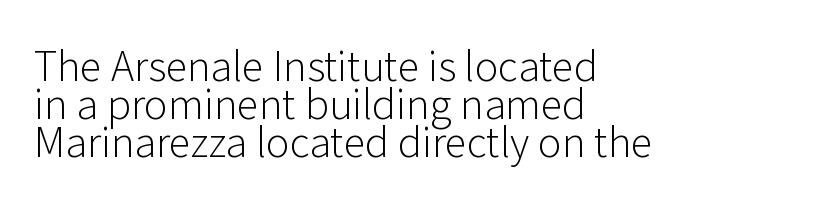
{"serif": "no", "italic": "no", "bold": "no", "weight": "light", "width": "normal", "stroke_contrast": "low", "x_height": "medium", "monospaced": "no", "underline": "no", "align": "left", "line_spacing": "tight", "line_spacing_ratio": 0.95, "letter_spacing": "normal", "letter_spacing_em": 0.0, "glyph_px": 40}
